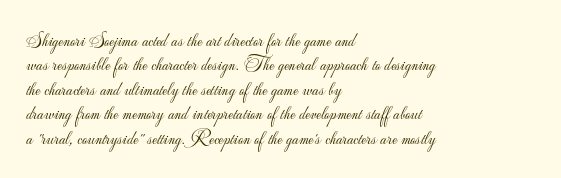
{"bold": "no", "underline": "no", "align": "left", "line_spacing_ratio": 1.22, "letter_spacing": "normal", "letter_spacing_em": 0.0, "glyph_px": 20}
